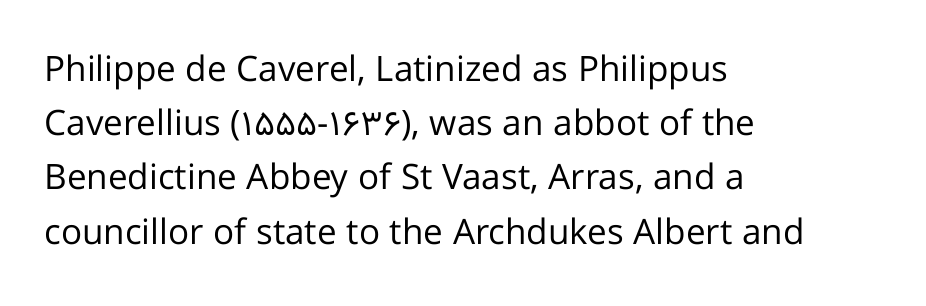
The image shows 35 px regular-weight sans-serif type, upright; set left-aligned, normal line spacing (1.55x), normal letter spacing, not underlined; low stroke contrast and a medium x-height.
